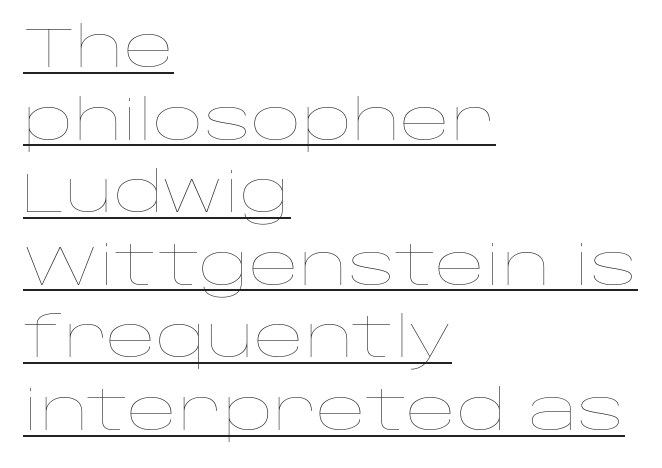
The lines in this sample share a left origin and differ only in where they stop. How would I describe the line gaps? Plain and ordinary. The face used here is proportionally spaced, like ordinary book or web type. Like a heading marked for emphasis, these lines bear an underscore. Posture: upright roman.
